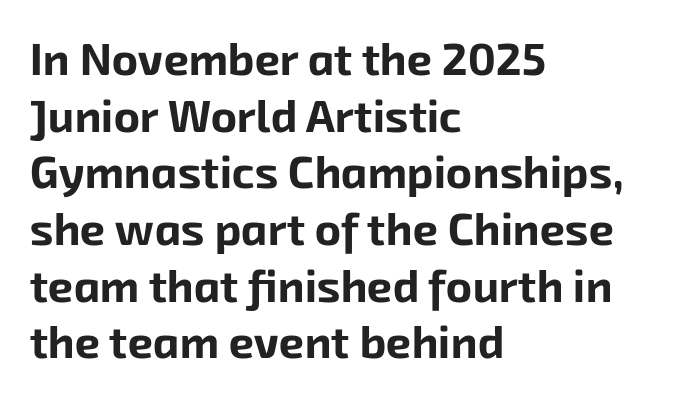
{"serif": "no", "bold": "yes", "weight": "bold", "width": "normal", "stroke_contrast": "low", "x_height": "medium", "monospaced": "no", "underline": "no", "align": "left", "line_spacing": "normal", "line_spacing_ratio": 1.26, "letter_spacing": "normal", "letter_spacing_em": 0.0, "glyph_px": 45}
